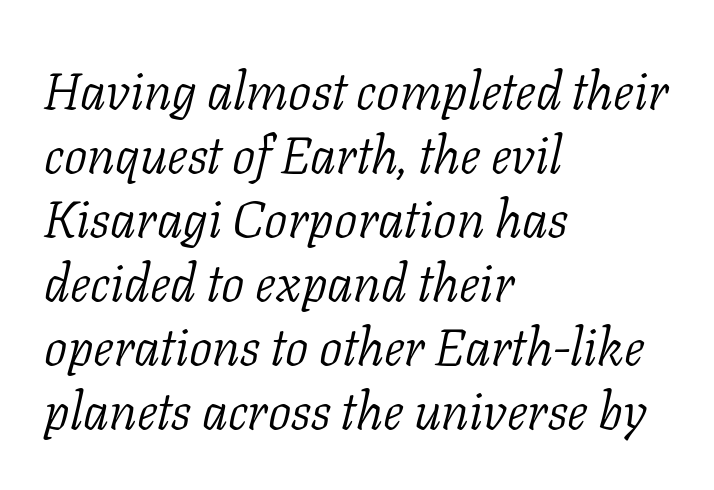
Q: Is the text bold? A: No.
Q: Is the text italic (slanted)? A: Yes, it leans right by about 11 degrees.
Q: Is the typeface a serif or a sans-serif typeface? A: Serif.
Q: Is the text underlined? A: No.
Q: How is the paragraph aligned? A: Left-aligned.
Q: Is the spacing between letters normal or unusually wide? A: Normal.
Q: Width (condensed, normal, or wide)? A: Normal.
Q: Stroke contrast? A: Low.
Q: x-height? A: Medium.
Q: Monospaced? A: No.
